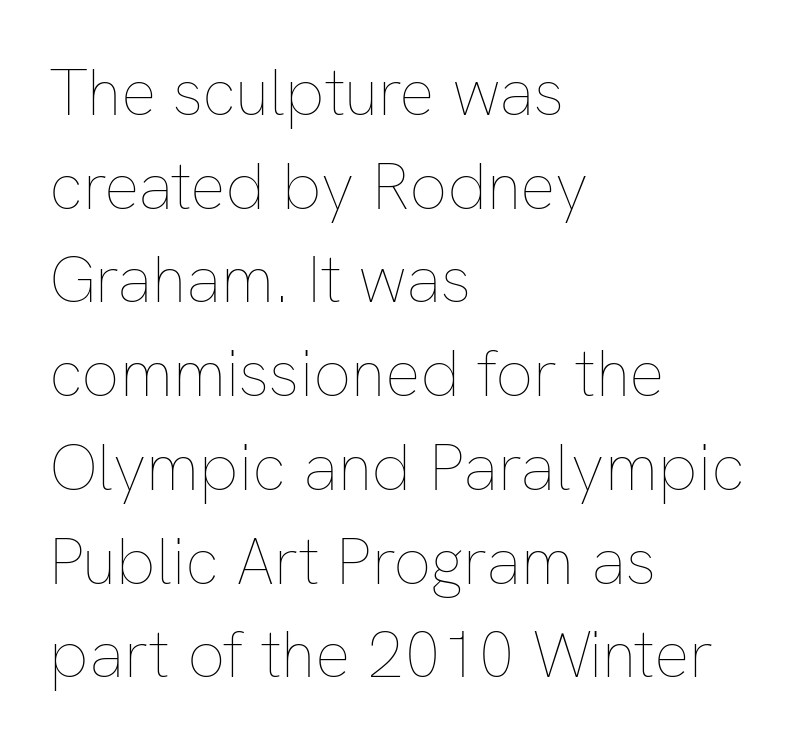
Vertical spacing — default. Visually the block forms a straight wall on the left and a jagged coastline on the right. Designer's note — italics off, roman on. Think of a printed novel: that variable character pitch is what you see here. There is no visible air inserted between adjacent glyphs. Decoration check: the copy has no underline.
